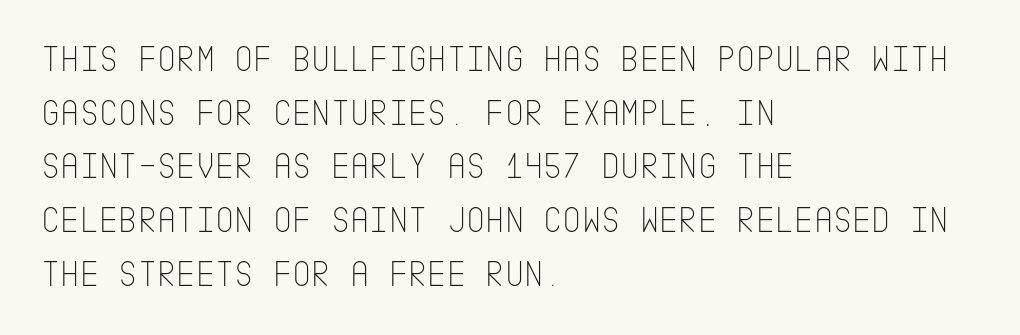
Words appear dense and cohesive because spacing is normal. Baseline-to-baseline distance is the conventional proportion of letter height. Grotesque or geometric, the face here clearly has no serifs. Unlike italic type, these characters show no tilt at all. The face looks like a standard text weight, possibly lighter. The gap between lines stays unmarked.
